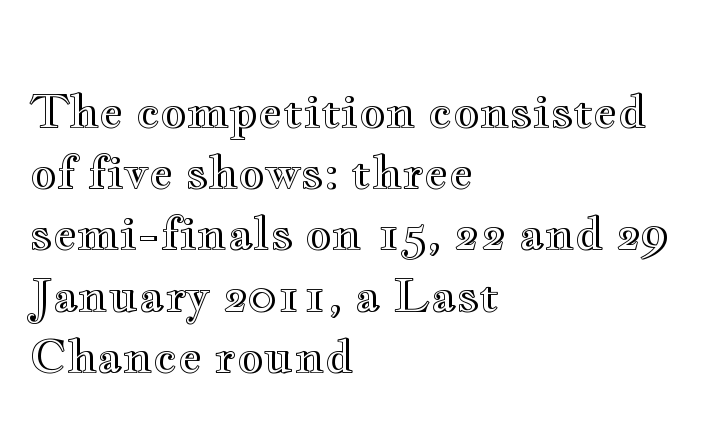
A normal amount of white space separates one row of letters from the next. A bare baseline throughout the passage. Visually the block forms a straight wall on the left and a jagged coastline on the right. No italicization has been applied; the sample stays upright.
